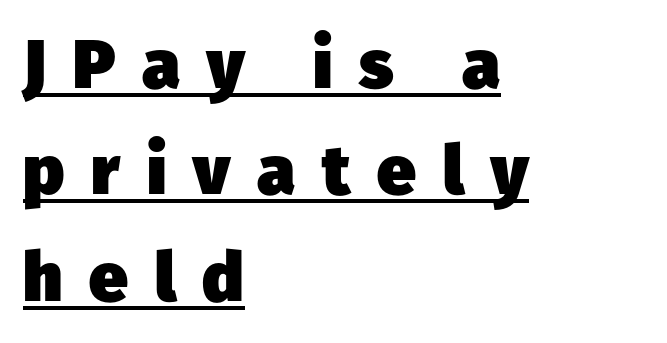
The image shows 69 px heavy sans-serif type; set left-aligned, normal line spacing (1.54x), unusually wide letter spacing (+0.39 em), underlined; low stroke contrast and a medium x-height.
